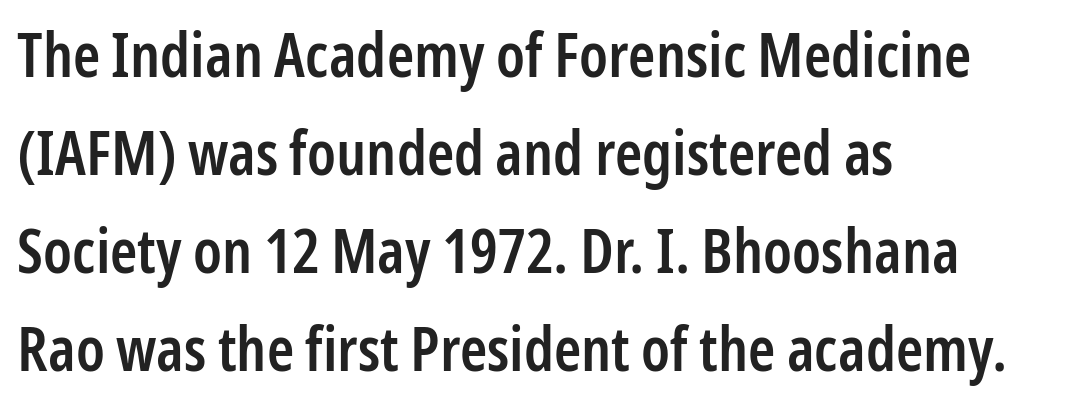
The image shows 62 px semibold, condensed sans-serif type, upright; set left-aligned, normal line spacing (1.58x), normal letter spacing, not underlined; low stroke contrast and a medium x-height.
